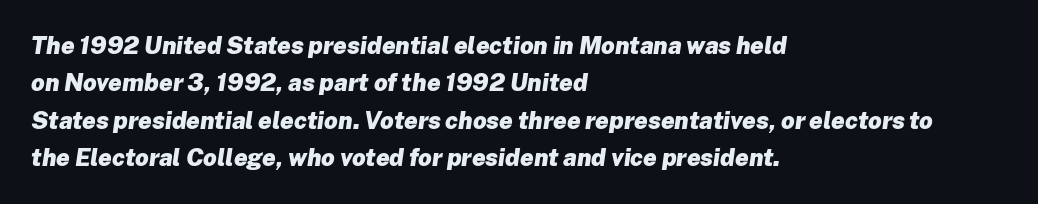
Q: Is the text bold? A: Yes.
Q: Is the text italic (slanted)? A: Yes, it leans right by about 8 degrees.
Q: Is the text underlined? A: No.
Q: How is the paragraph aligned? A: Left-aligned.
Q: Is the spacing between letters normal or unusually wide? A: Normal.
Q: Is the spacing between lines tight, normal or loose? A: Normal.
